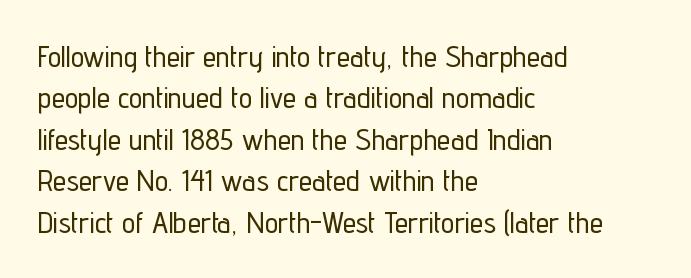
All the whitespace from short lines collects on the right. Nothing unusual about the tracking: characters are spaced as the font intends. Line spacing here is normal. Type style note: lacks serifs. The passage shown is typed in a proportional face where columns would drift. This rendering features lettering with no underline.
